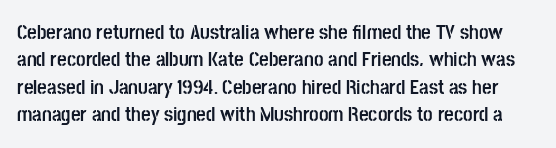
Has an underline been added? It has not. The typography opts for an upright posture over an oblique one. Reading down the column, the eye jumps a familiar distance to each next line. Letter spacing: default. Heft: maximum for text — a bold.
